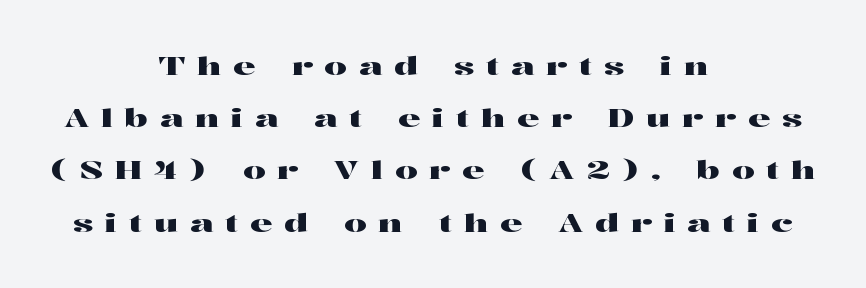
Q: Is the text italic (slanted)? A: No, it is upright.
Q: Is the text underlined? A: No.
Q: How is the paragraph aligned? A: Centered.
Q: Is the spacing between letters normal or unusually wide? A: Unusually wide.
Q: Is the spacing between lines tight, normal or loose? A: Loose.
